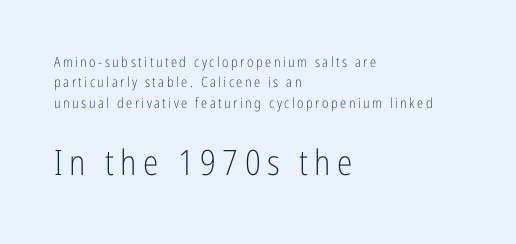
The image shows 35 px light, condensed sans-serif type, upright; set left-aligned, normal line spacing (1.45x), not underlined; the second (bottom) block is 2.5x larger; low stroke contrast and a medium x-height.
